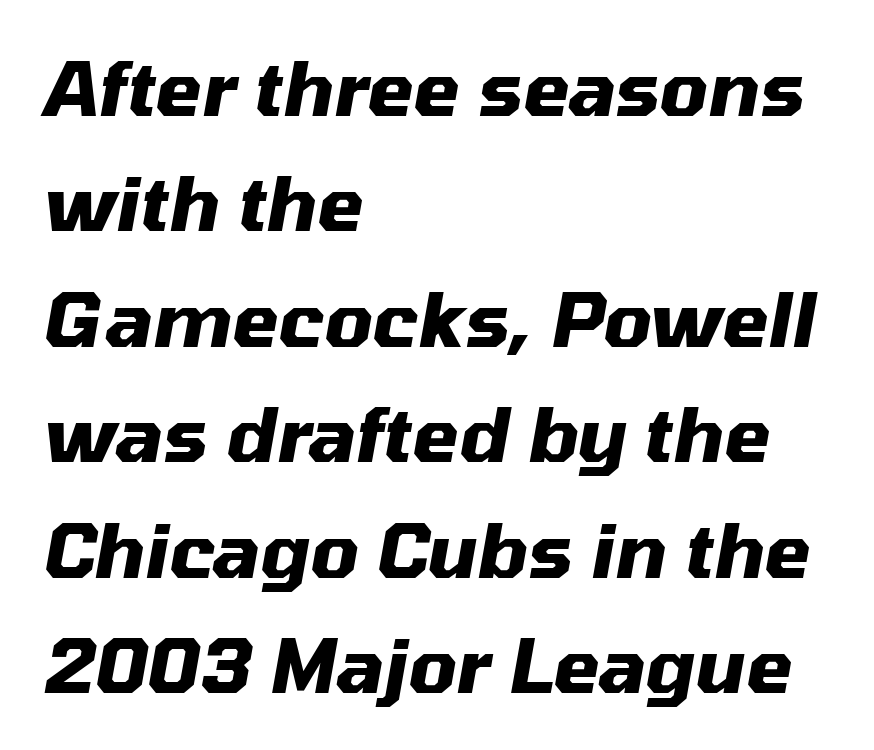
{"italic": "yes", "lean": "right", "slant_degrees": 10, "bold": "yes", "weight": "heavy", "width": "normal", "stroke_contrast": "medium", "x_height": "medium", "monospaced": "no", "underline": "no", "align": "left", "line_spacing": "normal", "line_spacing_ratio": 1.54, "letter_spacing": "normal", "letter_spacing_em": 0.0, "glyph_px": 75}
